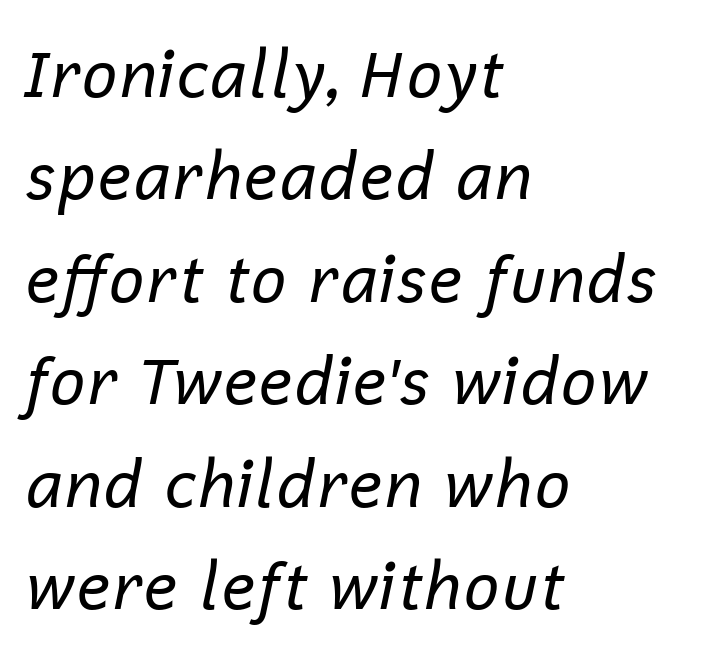
Q: Is the text bold? A: No.
Q: Is the text italic (slanted)? A: Yes, it leans right by about 12 degrees.
Q: Is the text underlined? A: No.
Q: How is the paragraph aligned? A: Left-aligned.
Q: Is the spacing between letters normal or unusually wide? A: Normal.
Q: Is the spacing between lines tight, normal or loose? A: Normal.
Q: Width (condensed, normal, or wide)? A: Normal.
Q: Stroke contrast? A: Low.
Q: x-height? A: Medium.
Q: Monospaced? A: No.
